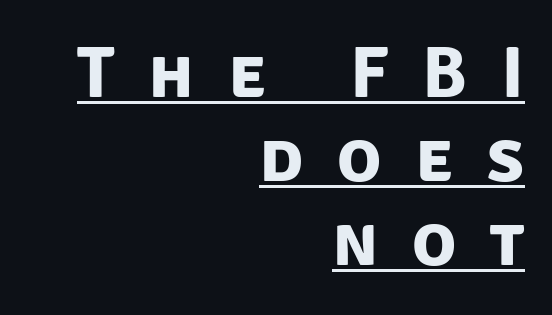
The image shows 73 px bold sans-serif type; set right-aligned, tight line spacing (1.15x), unusually wide letter spacing (+0.46 em), underlined; low stroke contrast and a large x-height.
